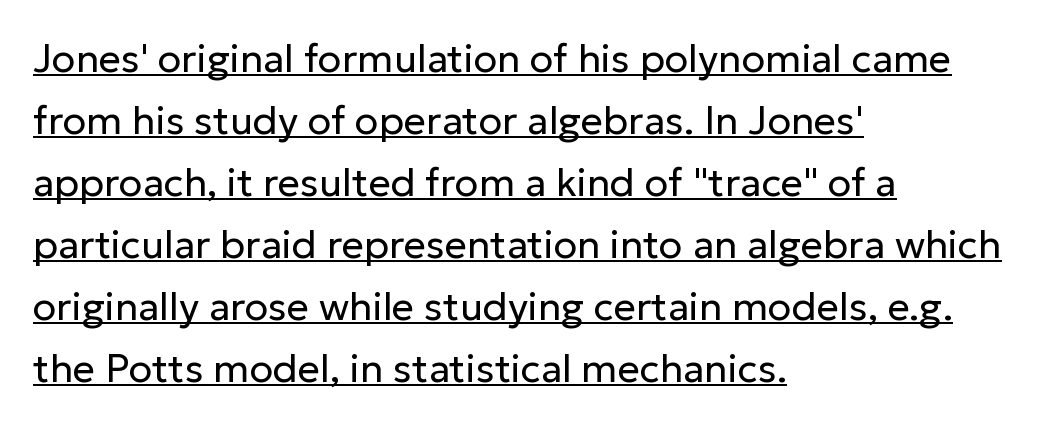
The image shows 39 px regular-weight sans-serif type, upright; set left-aligned, normal line spacing (1.59x), normal letter spacing, underlined; low stroke contrast and a medium x-height.
